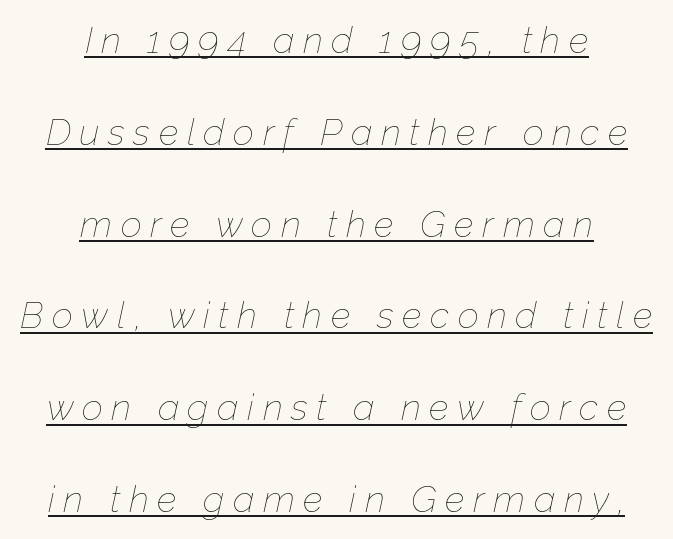
{"italic": "yes", "lean": "right", "slant_degrees": 12, "bold": "no", "weight": "thin", "width": "normal", "stroke_contrast": "low", "x_height": "medium", "monospaced": "no", "underline": "yes", "align": "center", "line_spacing": "loose", "line_spacing_ratio": 2.48, "letter_spacing": "wide", "letter_spacing_em": 0.23, "glyph_px": 37}
